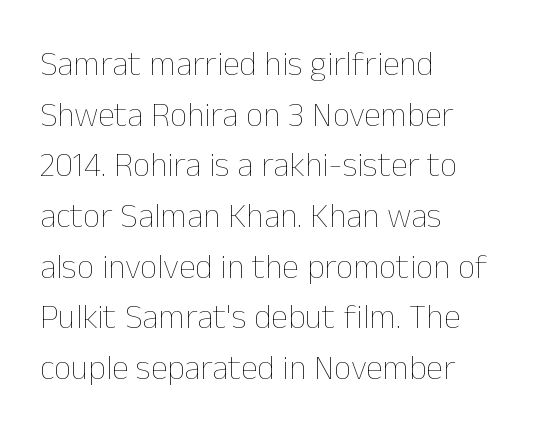
Q: Is the text bold? A: No.
Q: Is the text italic (slanted)? A: No, it is upright.
Q: Is the text underlined? A: No.
Q: How is the paragraph aligned? A: Left-aligned.
Q: Is the spacing between letters normal or unusually wide? A: Normal.
Q: Is the spacing between lines tight, normal or loose? A: Normal.
Q: Width (condensed, normal, or wide)? A: Normal.
Q: Stroke contrast? A: Low.
Q: x-height? A: Medium.
Q: Monospaced? A: No.
